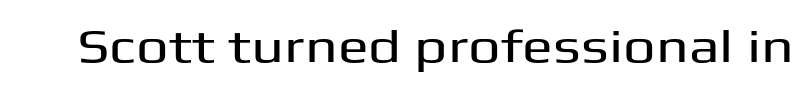
Designer's note — italics off, roman on. Caption: standard tracking, unaltered. Do the characters align in a grid? No, the font is proportional. Type without underlining. Unlike a traditional serif, this face leaves its strokes unadorned.
